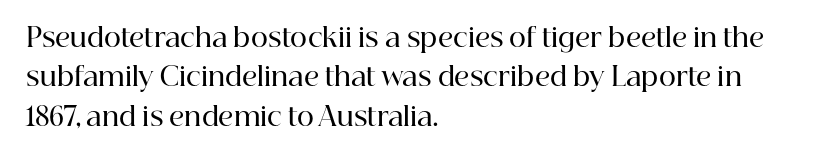
The image shows 26 px text type, upright; set left-aligned, normal line spacing (1.51x), normal letter spacing, not underlined.
